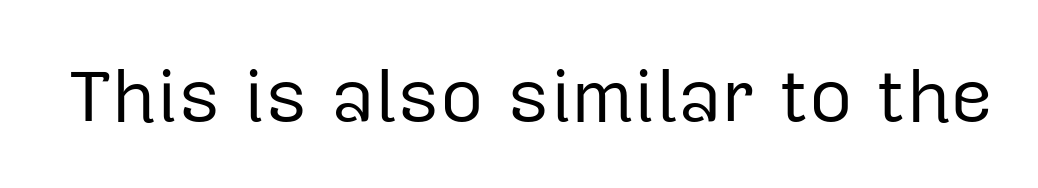
Q: Is the text bold? A: No.
Q: Is the text italic (slanted)? A: No, it is upright.
Q: Is the typeface a serif or a sans-serif typeface? A: Sans-serif.
Q: Is the text underlined? A: No.
Q: Is the spacing between letters normal or unusually wide? A: Normal.
Q: Width (condensed, normal, or wide)? A: Normal.
Q: Stroke contrast? A: Low.
Q: x-height? A: Medium.
Q: Monospaced? A: No.
